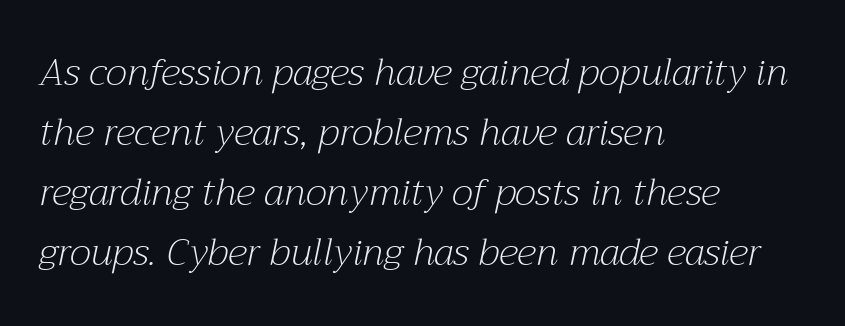
The image shows 38 px light serif type, italic (leaning right); set left-aligned, normal line spacing (1.58x), normal letter spacing, not underlined; medium stroke contrast and a medium x-height.
